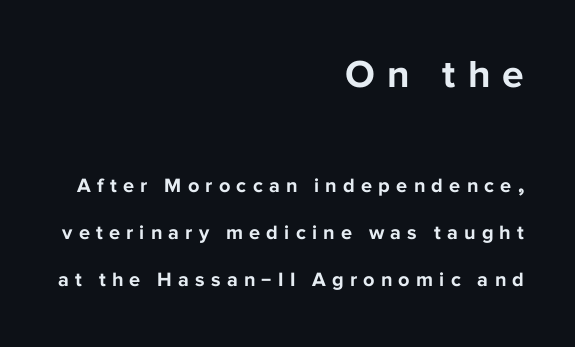
Q: Is the text bold? A: Yes.
Q: Is the text italic (slanted)? A: No, it is upright.
Q: Is the typeface a serif or a sans-serif typeface? A: Sans-serif.
Q: Is the text underlined? A: No.
Q: How is the paragraph aligned? A: Right-aligned.
Q: Is the spacing between letters normal or unusually wide? A: Unusually wide.
Q: Is the spacing between lines tight, normal or loose? A: Loose.
Q: Which block of text is set in a larger size, the first (top) or the second (bottom)? A: The first (top) one.
Q: Width (condensed, normal, or wide)? A: Normal.
Q: Stroke contrast? A: Low.
Q: x-height? A: Medium.
Q: Monospaced? A: No.
